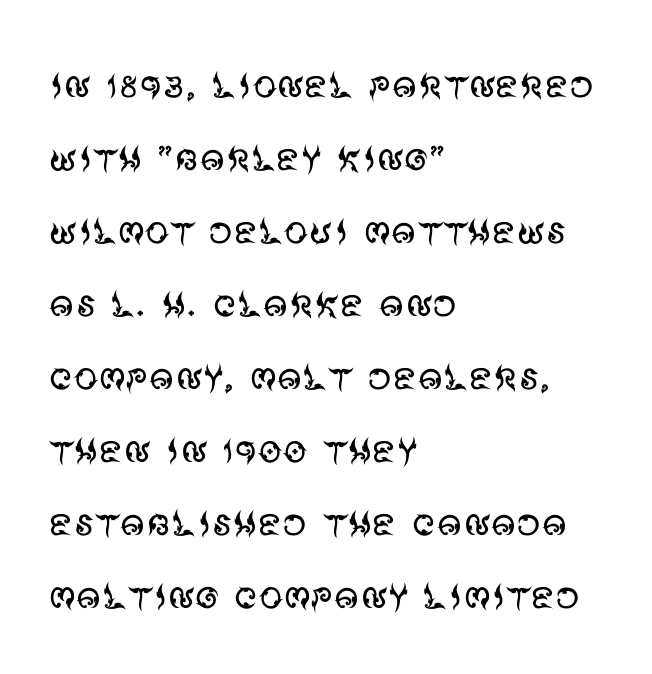
Q: Is the text bold? A: No.
Q: Is the text italic (slanted)? A: No, it is upright.
Q: Is the typeface a serif or a sans-serif typeface? A: Sans-serif.
Q: Is the text underlined? A: No.
Q: How is the paragraph aligned? A: Left-aligned.
Q: Is the spacing between letters normal or unusually wide? A: Normal.
Q: Is the spacing between lines tight, normal or loose? A: Normal.
Q: Width (condensed, normal, or wide)? A: Normal.
Q: Stroke contrast? A: Medium.
Q: x-height? A: Large.
Q: Monospaced? A: No.
